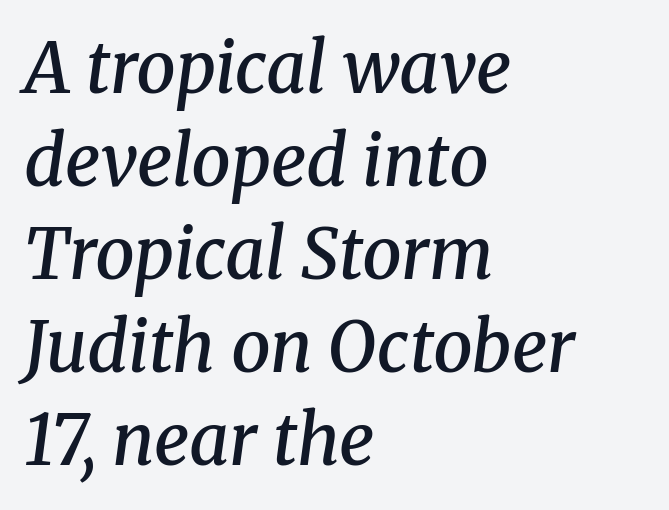
Q: Is the text bold? A: Semi-bold.
Q: Is the text italic (slanted)? A: Yes, it leans right by about 8 degrees.
Q: Is the typeface a serif or a sans-serif typeface? A: Serif.
Q: Is the text underlined? A: No.
Q: How is the paragraph aligned? A: Left-aligned.
Q: Is the spacing between letters normal or unusually wide? A: Normal.
Q: Is the spacing between lines tight, normal or loose? A: Normal.
Q: Width (condensed, normal, or wide)? A: Normal.
Q: Stroke contrast? A: Medium.
Q: x-height? A: Medium.
Q: Monospaced? A: No.
